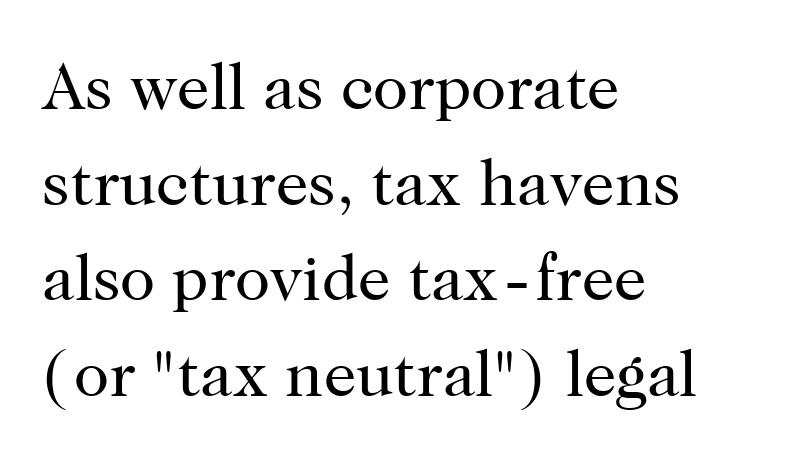
Q: Is the text bold? A: No.
Q: Is the text italic (slanted)? A: No, it is upright.
Q: Is the typeface a serif or a sans-serif typeface? A: Serif.
Q: Is the text underlined? A: No.
Q: How is the paragraph aligned? A: Left-aligned.
Q: Is the spacing between letters normal or unusually wide? A: Normal.
Q: Is the spacing between lines tight, normal or loose? A: Normal.
Q: Width (condensed, normal, or wide)? A: Normal.
Q: Stroke contrast? A: High.
Q: x-height? A: Medium.
Q: Monospaced? A: No.
